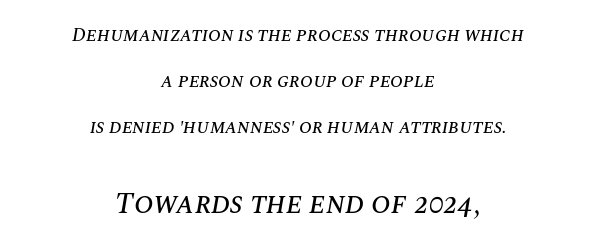
Q: Is the text italic (slanted)? A: Yes, it leans right by about 10 degrees.
Q: Is the text underlined? A: No.
Q: How is the paragraph aligned? A: Centered.
Q: Is the spacing between letters normal or unusually wide? A: Normal.
Q: Is the spacing between lines tight, normal or loose? A: Loose.
Q: Which block of text is set in a larger size, the first (top) or the second (bottom)? A: The second (bottom) one.
Q: Width (condensed, normal, or wide)? A: Normal.
Q: Stroke contrast? A: Medium.
Q: x-height? A: Large.
Q: Monospaced? A: No.
